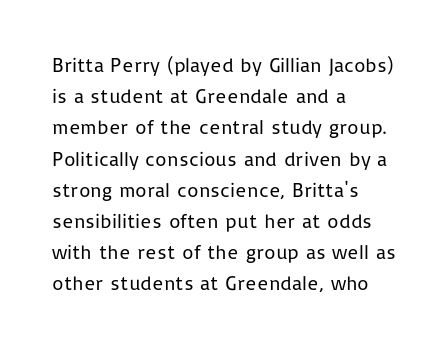
The image shows 20 px text type, upright; set left-aligned, normal line spacing (1.56x), normal letter spacing, not underlined.
